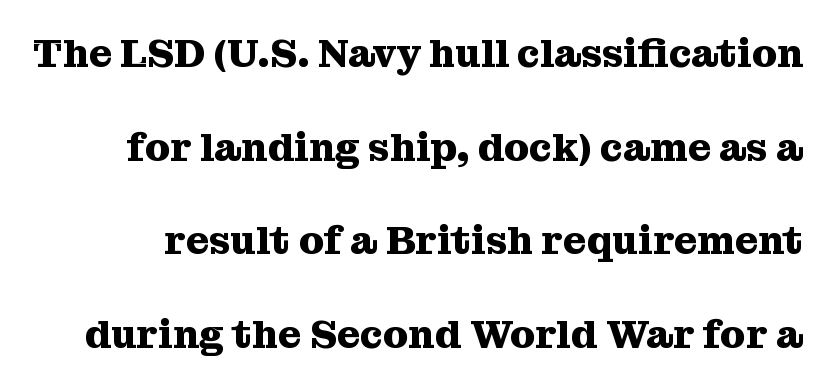
Q: Is the text bold? A: Yes.
Q: Is the text italic (slanted)? A: No, it is upright.
Q: Is the typeface a serif or a sans-serif typeface? A: Serif.
Q: Is the text underlined? A: No.
Q: Is the spacing between letters normal or unusually wide? A: Normal.
Q: Is the spacing between lines tight, normal or loose? A: Loose.
Q: Width (condensed, normal, or wide)? A: Normal.
Q: Stroke contrast? A: Medium.
Q: x-height? A: Medium.
Q: Monospaced? A: No.
